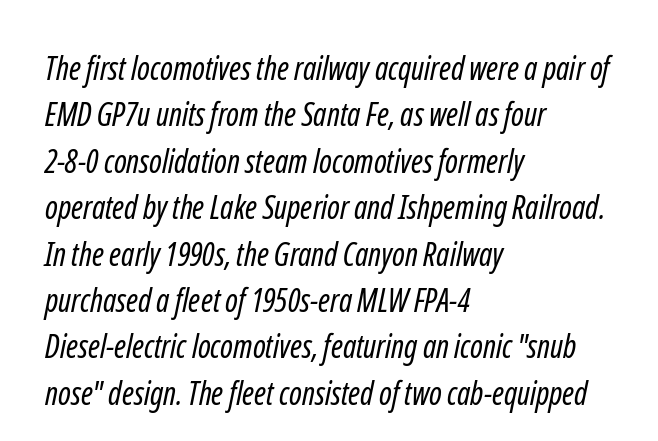
Q: Is the text bold? A: No.
Q: Is the typeface a serif or a sans-serif typeface? A: Sans-serif.
Q: Is the text underlined? A: No.
Q: How is the paragraph aligned? A: Left-aligned.
Q: Is the spacing between letters normal or unusually wide? A: Normal.
Q: Is the spacing between lines tight, normal or loose? A: Normal.
Q: Width (condensed, normal, or wide)? A: Condensed.
Q: Stroke contrast? A: Low.
Q: x-height? A: Medium.
Q: Monospaced? A: No.
